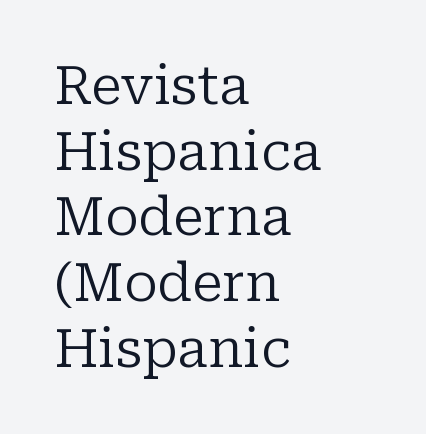
Q: Is the text bold? A: No.
Q: Is the text italic (slanted)? A: No, it is upright.
Q: Is the typeface a serif or a sans-serif typeface? A: Serif.
Q: Is the text underlined? A: No.
Q: How is the paragraph aligned? A: Left-aligned.
Q: Is the spacing between letters normal or unusually wide? A: Normal.
Q: Width (condensed, normal, or wide)? A: Normal.
Q: Stroke contrast? A: Low.
Q: x-height? A: Medium.
Q: Monospaced? A: No.
